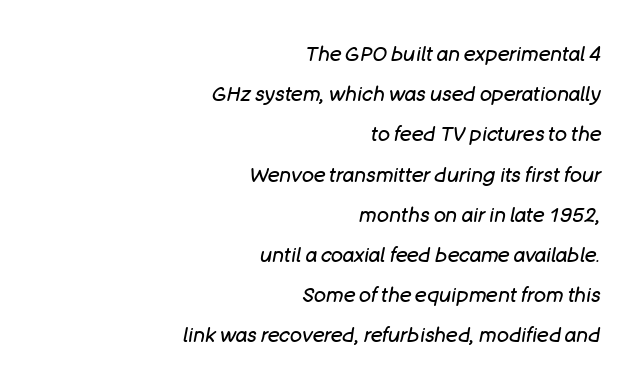
The image shows 20 px text type, italic (leaning right); set right-aligned, loose line spacing (2.01x), normal letter spacing, not underlined.
